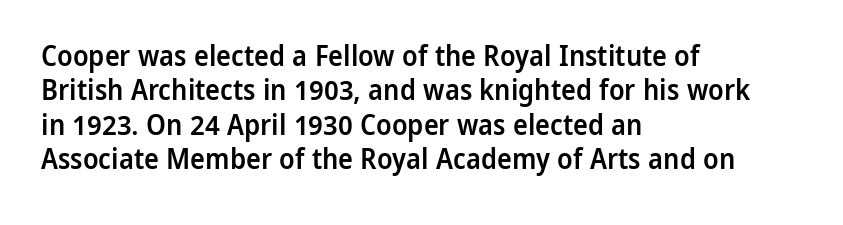
Descender tails drop into unmarked territory. The letters advance in unequal steps, a hallmark of proportional type. The passage is arranged the way most books set body copy — flush left. Are there feet on the stems? There aren't — it's a sans. Here the glyphs are tracked normally, forming tight word shapes. The lettering holds an erect, upright posture throughout.
